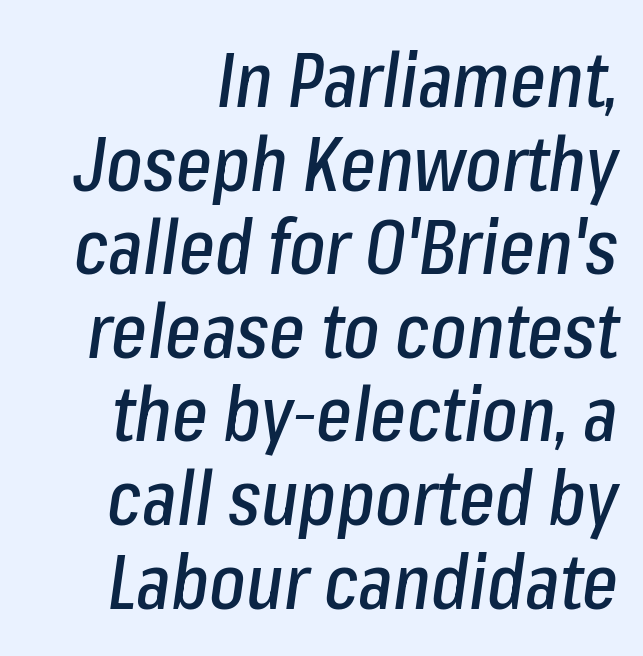
The lines are packed closely together with very little leading. Check the space under the baseline: it is left empty. The passage shown leans; its letterforms are oblique. Spacing verdict: proportional, widths tailored to each character.
